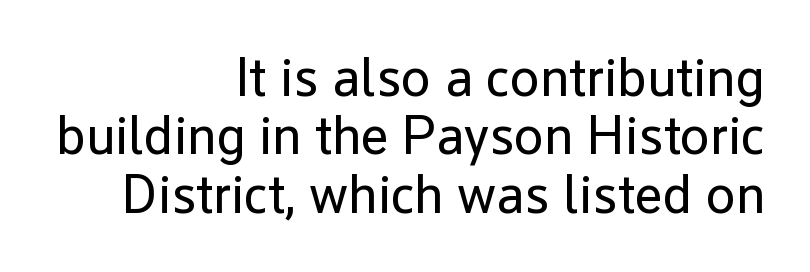
The image shows 54 px regular-weight sans-serif type, upright; set right-aligned, tight line spacing (1.08x), normal letter spacing, not underlined; low stroke contrast and a medium x-height.
